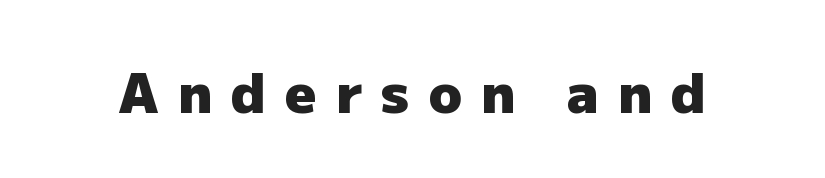
Q: Is the text bold? A: Yes.
Q: Is the text italic (slanted)? A: No, it is upright.
Q: Is the typeface a serif or a sans-serif typeface? A: Sans-serif.
Q: Is the text underlined? A: No.
Q: Is the spacing between letters normal or unusually wide? A: Unusually wide.
Q: Width (condensed, normal, or wide)? A: Normal.
Q: Stroke contrast? A: Low.
Q: x-height? A: Medium.
Q: Monospaced? A: No.
